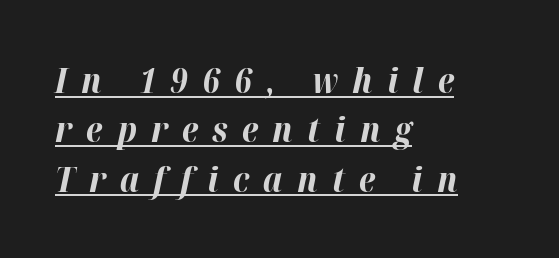
The image shows 35 px bold type, italic (leaning right); set left-aligned, normal line spacing (1.41x), unusually wide letter spacing (+0.41 em), underlined; high stroke contrast and a medium x-height.
